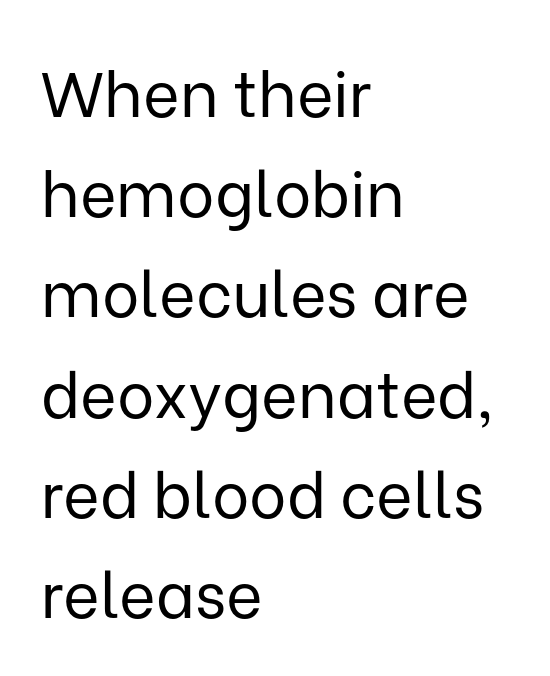
The image shows 63 px regular-weight sans-serif type, upright; set left-aligned, normal line spacing (1.59x), normal letter spacing, not underlined; low stroke contrast and a medium x-height.
